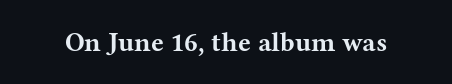
{"italic": "no", "bold": "yes", "underline": "no", "letter_spacing": "normal", "letter_spacing_em": 0.0, "glyph_px": 27}
